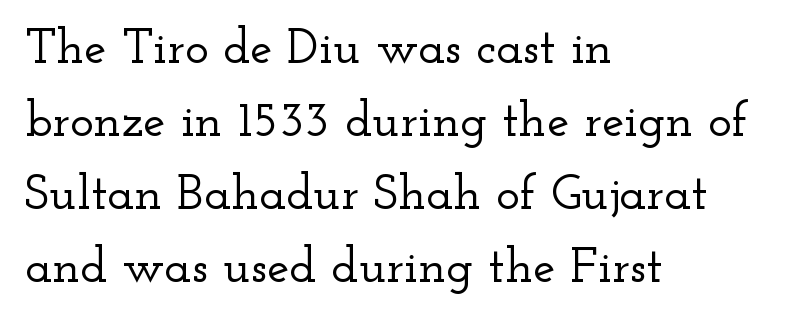
Serif or sans? Serif — the stroke terminals have little feet. Words float on clear page, feet unadorned. If you drew a line through each stem, it would be perfectly vertical. Regarding leading, the lines here are spaced in the standard way. Looks like regular typesetting: each glyph gets only the width it needs. The passage is arranged the way most books set body copy — flush left.
